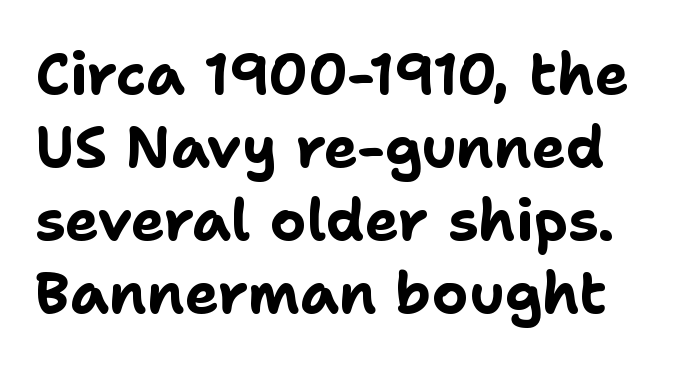
{"serif": "no", "italic": "no", "bold": "yes", "weight": "bold", "width": "normal", "stroke_contrast": "low", "x_height": "medium", "monospaced": "no", "underline": "no", "line_spacing": "normal", "line_spacing_ratio": 1.28, "letter_spacing": "normal", "letter_spacing_em": 0.0, "glyph_px": 57}
